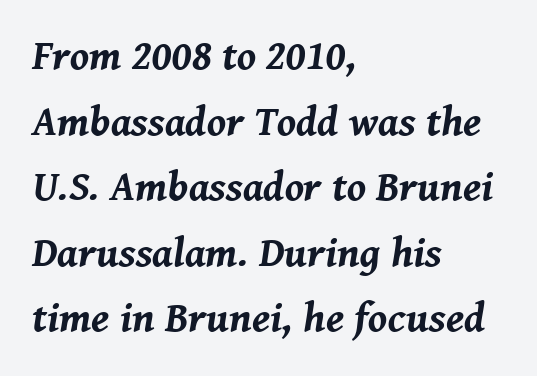
A typesetter would mark this as italic. The typesetting leans heavy: a genuine bold. The area under the type is left untouched. Notice how the passage keeps a crisp vertical edge on the left only. The space between consecutive lines is moderate. Each letter keeps its own natural width here, so spacing adapts to shape.
